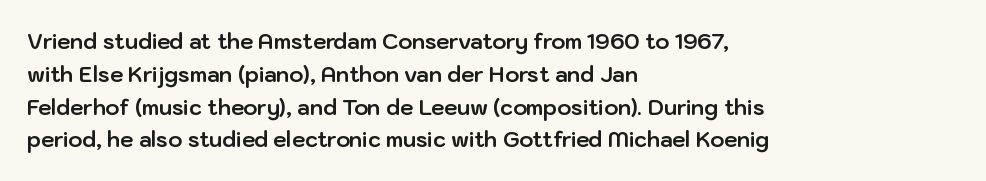
The image shows 21 px bold type, upright; set left-aligned, normal line spacing (1.56x), normal letter spacing, not underlined.
